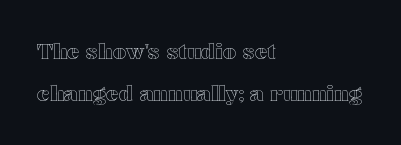
{"italic": "no", "underline": "no", "align": "left", "line_spacing": "loose", "line_spacing_ratio": 1.99, "letter_spacing": "normal", "letter_spacing_em": 0.0, "glyph_px": 21}
